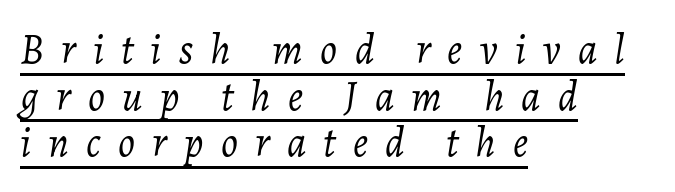
Q: Is the text bold? A: No.
Q: Is the text italic (slanted)? A: Yes, it leans right by about 7 degrees.
Q: Is the text underlined? A: Yes.
Q: How is the paragraph aligned? A: Left-aligned.
Q: Is the spacing between letters normal or unusually wide? A: Unusually wide.
Q: Is the spacing between lines tight, normal or loose? A: Tight.
Q: Width (condensed, normal, or wide)? A: Normal.
Q: Stroke contrast? A: Low.
Q: x-height? A: Medium.
Q: Monospaced? A: No.
